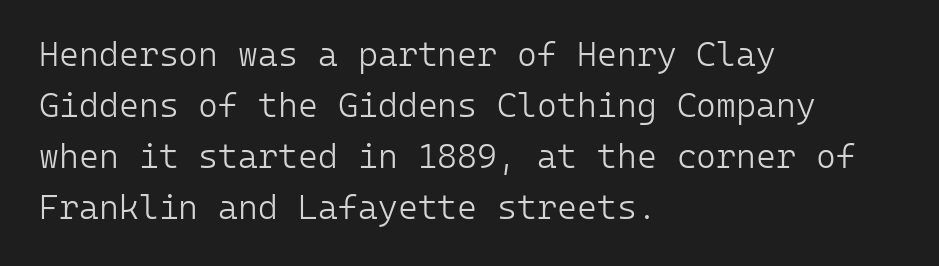
Q: Is the text bold? A: No.
Q: Is the text italic (slanted)? A: No, it is upright.
Q: Is the typeface a serif or a sans-serif typeface? A: Sans-serif.
Q: Is the text underlined? A: No.
Q: How is the paragraph aligned? A: Left-aligned.
Q: Is the spacing between letters normal or unusually wide? A: Normal.
Q: Is the spacing between lines tight, normal or loose? A: Normal.
Q: Width (condensed, normal, or wide)? A: Normal.
Q: Stroke contrast? A: Low.
Q: x-height? A: Medium.
Q: Monospaced? A: Yes.
